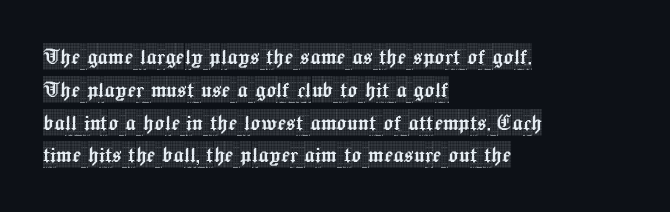
The image shows 26 px text type, upright; set left-aligned, normal line spacing (1.26x), normal letter spacing, not underlined.
